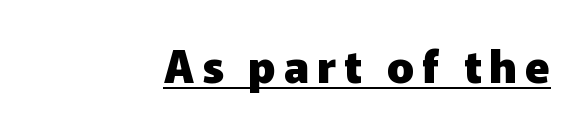
The image shows 45 px heavy sans-serif type, upright; set right-aligned, underlined; low stroke contrast and a medium x-height.
